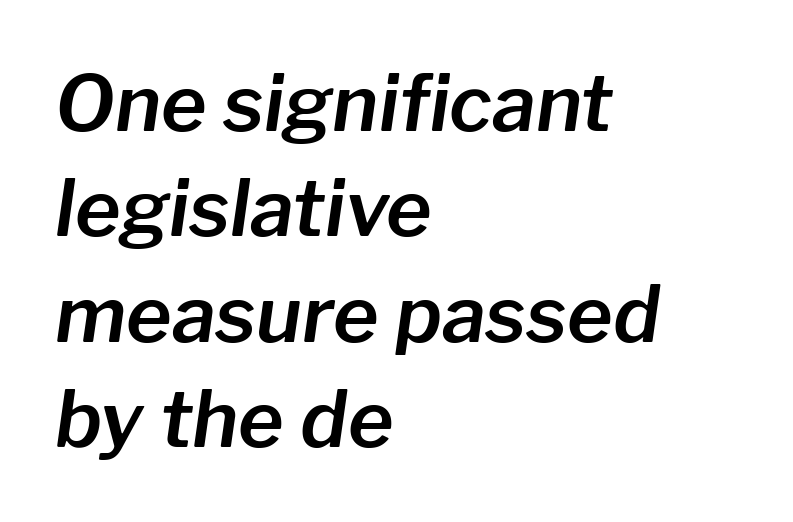
{"italic": "yes", "lean": "right", "slant_degrees": 8, "width": "normal", "stroke_contrast": "low", "x_height": "medium", "monospaced": "no", "underline": "no", "align": "left", "line_spacing": "normal", "line_spacing_ratio": 1.35, "letter_spacing": "normal", "letter_spacing_em": 0.0, "glyph_px": 78}
